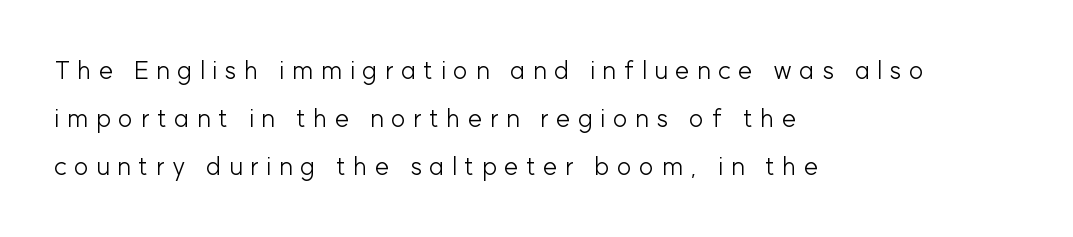
The lines in this sample share a left origin and differ only in where they stop. How are the letters spaced? Widely, with obvious added tracking. Widely set lines give the paragraph a tall, airy silhouette. Letters have the restrained weight of plain body copy at most. A clean baseline with only descenders dipping below it.
